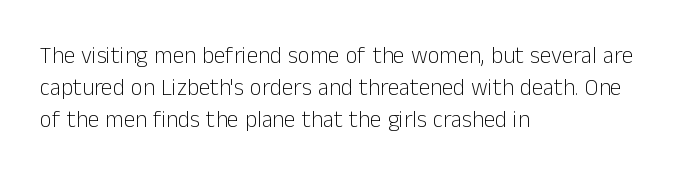
{"italic": "no", "bold": "no", "underline": "no", "align": "left", "line_spacing": "normal", "line_spacing_ratio": 1.39, "letter_spacing": "normal", "letter_spacing_em": 0.0, "glyph_px": 23}
